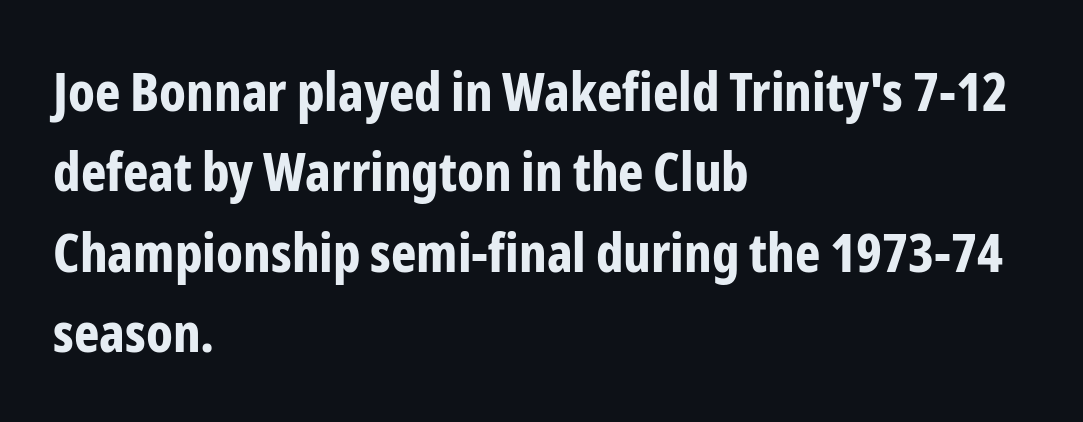
The image shows 54 px bold, condensed sans-serif type, upright; set left-aligned, normal line spacing (1.49x), normal letter spacing, not underlined; low stroke contrast and a medium x-height.
